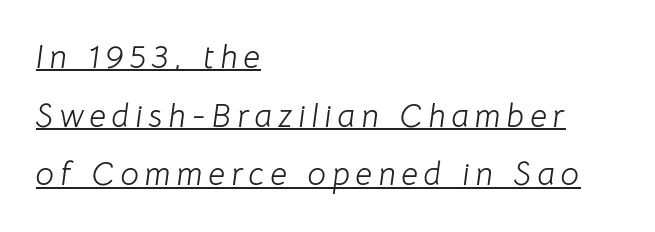
{"italic": "yes", "lean": "right", "slant_degrees": 8, "bold": "no", "weight": "light", "width": "normal", "stroke_contrast": "low", "x_height": "medium", "monospaced": "no", "underline": "yes", "align": "left", "line_spacing_ratio": 1.78, "glyph_px": 33}
